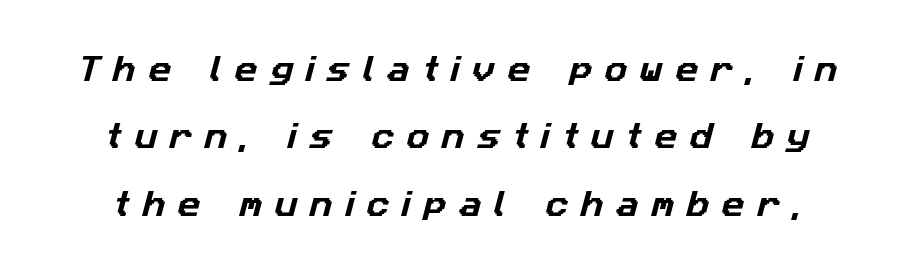
{"serif": "no", "width": "normal", "stroke_contrast": "low", "x_height": "medium", "monospaced": "no", "underline": "no", "line_spacing": "loose", "line_spacing_ratio": 2.41, "letter_spacing": "wide", "letter_spacing_em": 0.45, "glyph_px": 28}
